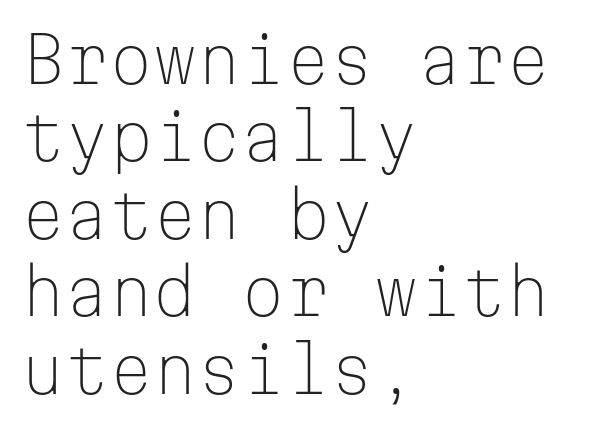
The image shows 63 px light sans-serif type, upright, monospaced; set left-aligned, line spacing 1.23x, normal letter spacing, not underlined; low stroke contrast and a medium x-height.
